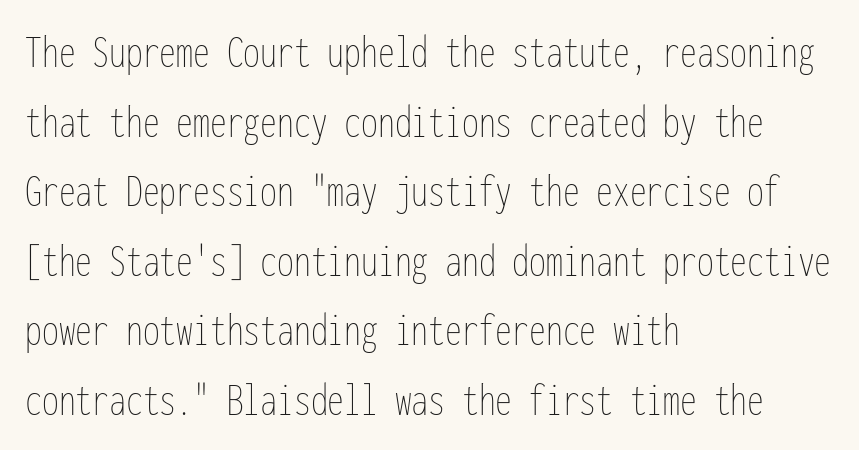
Q: Is the text bold? A: No.
Q: Is the text italic (slanted)? A: No, it is upright.
Q: Is the text underlined? A: No.
Q: How is the paragraph aligned? A: Left-aligned.
Q: Is the spacing between letters normal or unusually wide? A: Normal.
Q: Is the spacing between lines tight, normal or loose? A: Normal.
Q: Width (condensed, normal, or wide)? A: Condensed.
Q: Stroke contrast? A: Low.
Q: x-height? A: Medium.
Q: Monospaced? A: Yes.
